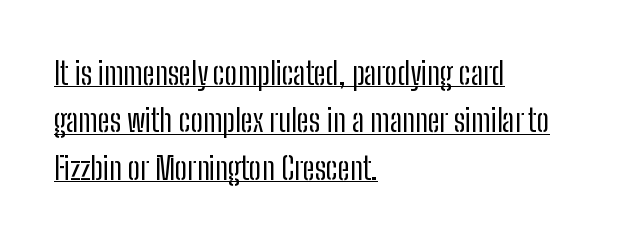
{"serif": "no", "italic": "no", "bold": "no", "weight": "regular", "width": "condensed", "stroke_contrast": "low", "x_height": "medium", "monospaced": "no", "underline": "yes", "align": "left", "line_spacing": "normal", "line_spacing_ratio": 1.53, "letter_spacing": "normal", "letter_spacing_em": 0.0, "glyph_px": 31}
